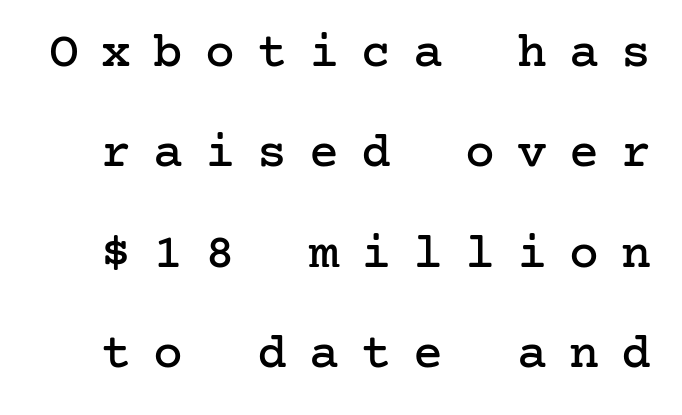
{"serif": "yes", "italic": "no", "width": "normal", "stroke_contrast": "low", "x_height": "medium", "underline": "no", "line_spacing": "loose", "line_spacing_ratio": 2.01, "letter_spacing": "wide", "letter_spacing_em": 0.44, "glyph_px": 50}
